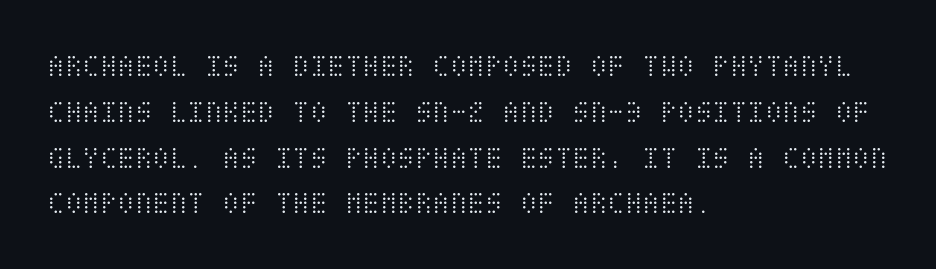
{"italic": "no", "bold": "no", "weight": "light", "width": "condensed", "stroke_contrast": "medium", "x_height": "large", "underline": "no", "align": "left", "line_spacing": "normal", "line_spacing_ratio": 1.43, "letter_spacing": "normal", "letter_spacing_em": 0.0, "glyph_px": 32}
